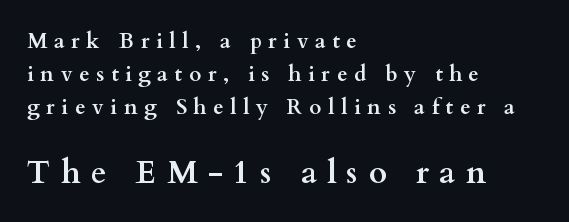
{"serif": "yes", "italic": "no", "bold": "yes", "weight": "semibold", "width": "wide", "stroke_contrast": "medium", "x_height": "small", "monospaced": "no", "underline": "no", "align": "left", "line_spacing": "normal", "line_spacing_ratio": 1.56, "letter_spacing": "wide", "letter_spacing_em": 0.32, "larger_block": "second", "size_ratio": 1.52, "glyph_px": 32}
